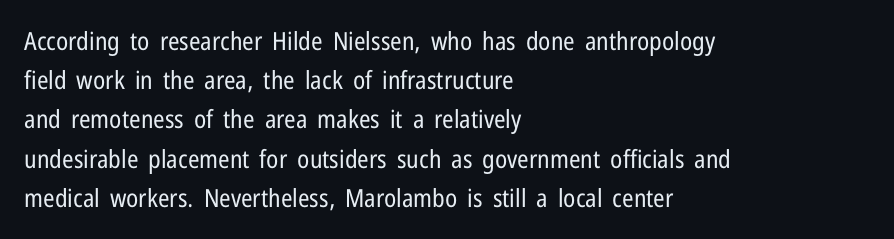
The image shows 25 px text type, upright; set left-aligned, normal line spacing (1.57x), normal letter spacing, not underlined.
